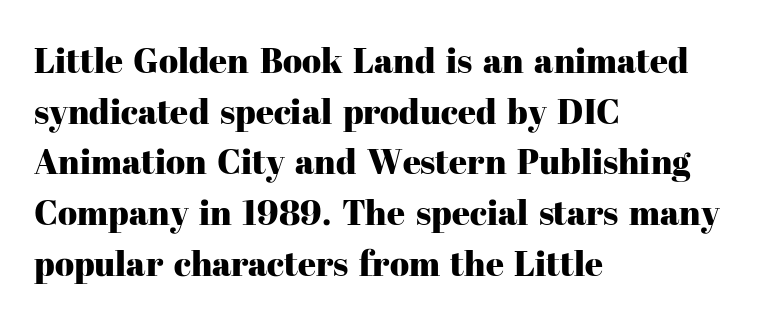
{"serif": "yes", "italic": "no", "width": "normal", "stroke_contrast": "high", "x_height": "medium", "monospaced": "no", "underline": "no", "align": "left", "line_spacing": "normal", "line_spacing_ratio": 1.45, "letter_spacing": "normal", "letter_spacing_em": 0.0, "glyph_px": 35}
